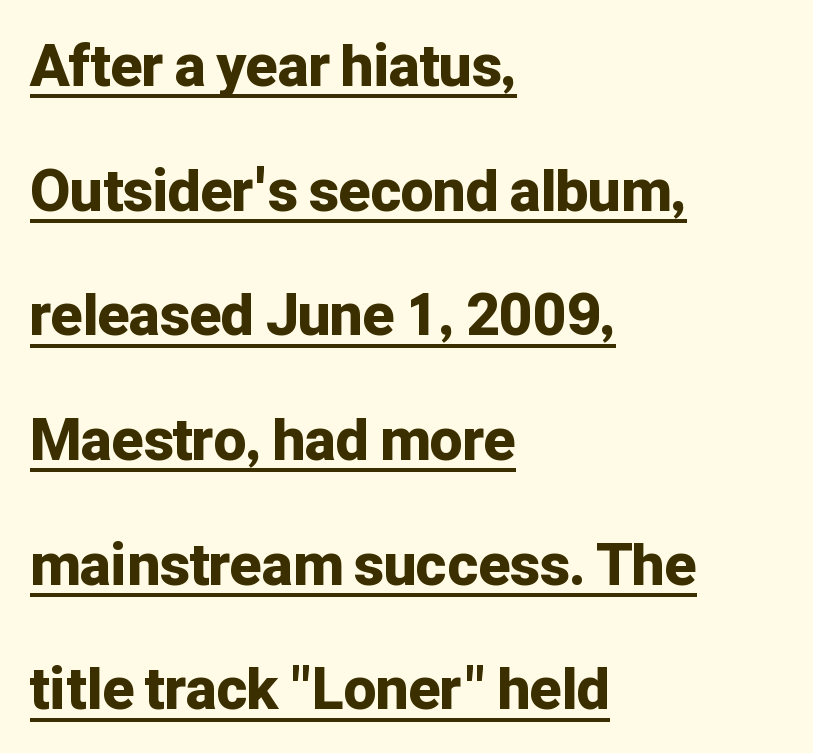
The image shows 58 px bold sans-serif type, upright; set left-aligned, loose line spacing (2.15x), normal letter spacing, underlined; low stroke contrast and a medium x-height.
